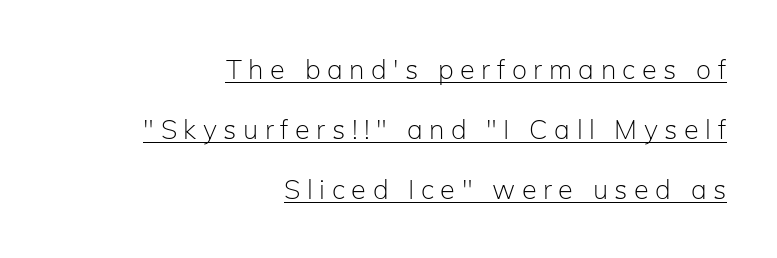
The type is letterspaced generously, with wide tracking. Is the type heavy? It reads as light-to-regular instead. Every character sits straight up, as roman type does. The rendered words wear a rule along their underside. Casual observation: everything's shoved over to the right. Widely set lines give the paragraph a tall, airy silhouette.
